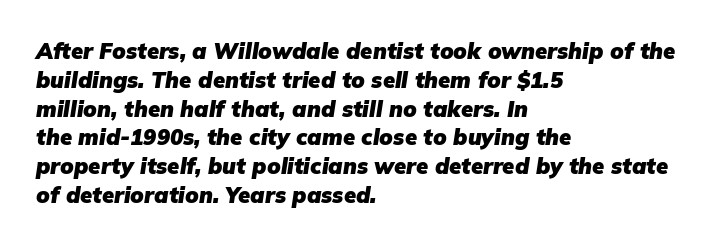
{"italic": "yes", "lean": "right", "slant_degrees": 9, "bold": "yes", "underline": "no", "align": "left", "line_spacing": "normal", "line_spacing_ratio": 1.31, "letter_spacing": "normal", "letter_spacing_em": 0.0, "glyph_px": 22}
